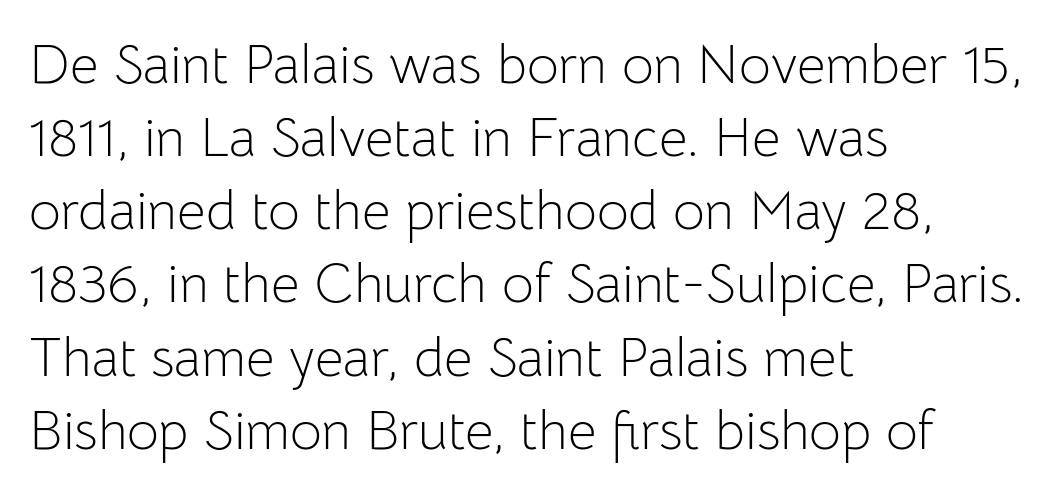
Q: Is the text bold? A: No.
Q: Is the text italic (slanted)? A: No, it is upright.
Q: Is the typeface a serif or a sans-serif typeface? A: Sans-serif.
Q: Is the text underlined? A: No.
Q: How is the paragraph aligned? A: Left-aligned.
Q: Is the spacing between letters normal or unusually wide? A: Normal.
Q: Is the spacing between lines tight, normal or loose? A: Normal.
Q: Width (condensed, normal, or wide)? A: Normal.
Q: Stroke contrast? A: Low.
Q: x-height? A: Medium.
Q: Monospaced? A: No.
